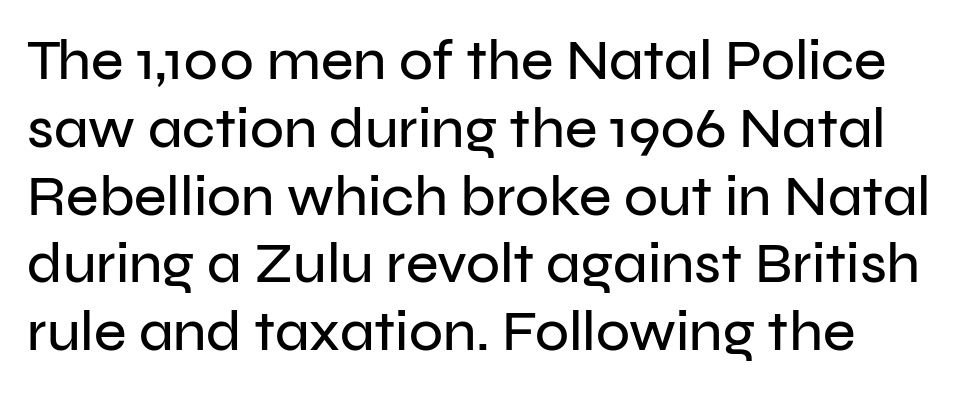
{"serif": "no", "italic": "no", "width": "normal", "stroke_contrast": "low", "x_height": "medium", "monospaced": "no", "underline": "no", "line_spacing_ratio": 1.21, "letter_spacing": "normal", "letter_spacing_em": 0.0, "glyph_px": 56}
